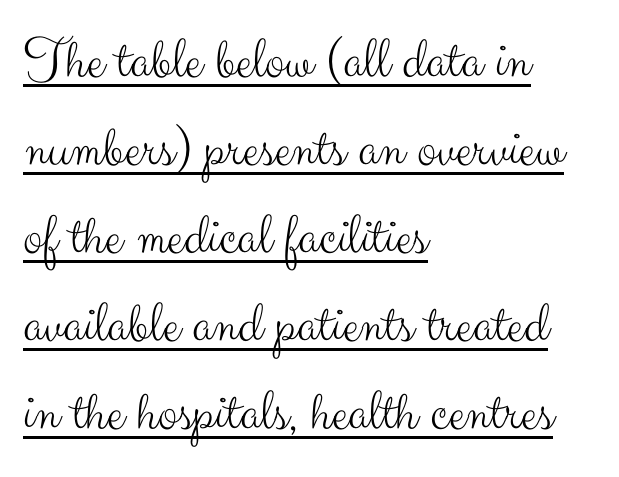
Q: Is the text bold? A: No.
Q: Is the text italic (slanted)? A: Yes.
Q: Is the typeface a serif or a sans-serif typeface? A: Sans-serif.
Q: Is the text underlined? A: Yes.
Q: How is the paragraph aligned? A: Left-aligned.
Q: Is the spacing between letters normal or unusually wide? A: Normal.
Q: Is the spacing between lines tight, normal or loose? A: Normal.
Q: Width (condensed, normal, or wide)? A: Normal.
Q: Stroke contrast? A: Medium.
Q: x-height? A: Small.
Q: Monospaced? A: No.
